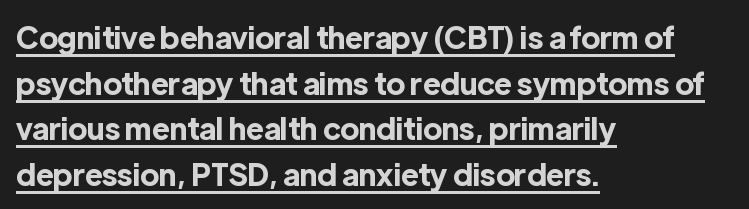
The image shows 30 px bold sans-serif type, upright; set left-aligned, normal line spacing (1.52x), normal letter spacing, underlined; a medium x-height.
